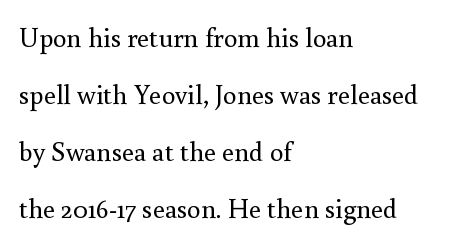
{"italic": "no", "bold": "no", "underline": "no", "align": "left", "line_spacing": "loose", "line_spacing_ratio": 2.11, "letter_spacing": "normal", "letter_spacing_em": 0.0, "glyph_px": 27}
